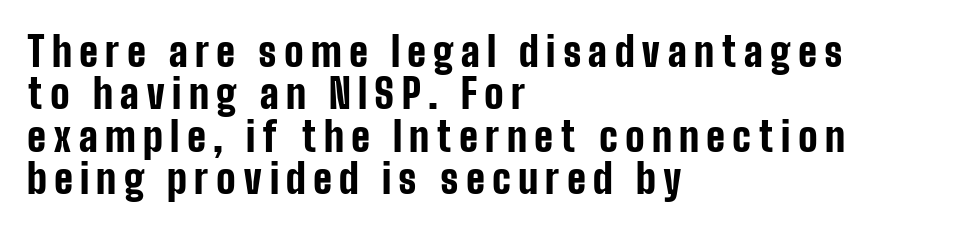
The image shows 40 px bold, condensed sans-serif type, upright; set left-aligned, tight line spacing (1.06x), not underlined; low stroke contrast and a medium x-height.
